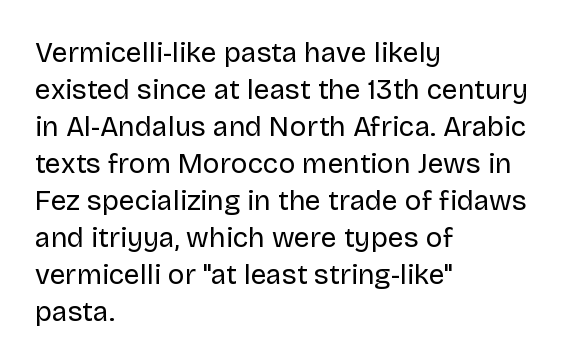
The image shows 28 px regular-weight sans-serif type, upright; set left-aligned, normal line spacing (1.32x), normal letter spacing, not underlined; low stroke contrast and a large x-height.
